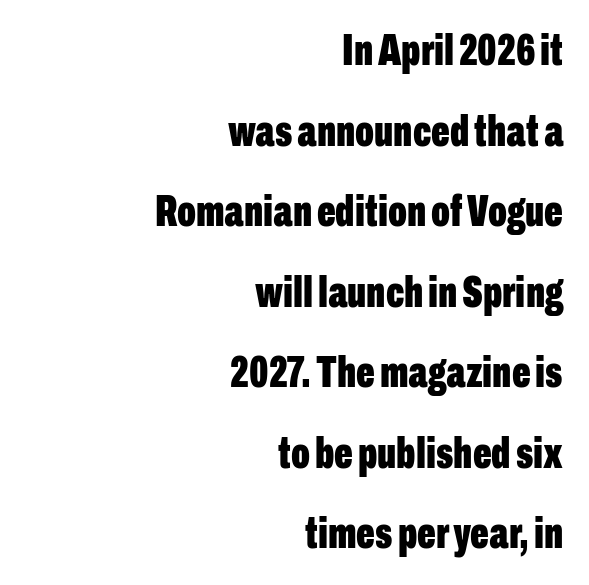
{"serif": "no", "italic": "no", "bold": "yes", "weight": "bold", "width": "condensed", "stroke_contrast": "low", "x_height": "medium", "monospaced": "no", "underline": "no", "align": "right", "line_spacing_ratio": 1.83, "letter_spacing": "normal", "letter_spacing_em": 0.0, "glyph_px": 44}
